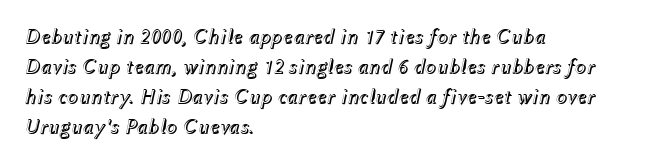
{"italic": "yes", "lean": "right", "slant_degrees": 12, "underline": "no", "align": "left", "line_spacing": "normal", "line_spacing_ratio": 1.43, "letter_spacing": "normal", "letter_spacing_em": 0.0, "glyph_px": 21}
